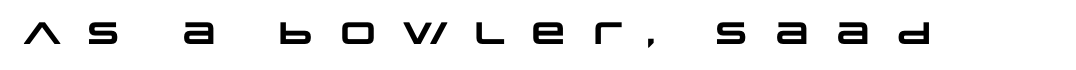
Loose tracking; the words dissolve into strings of separated letters. Heft: maximum for text — a bold. Character widths vary here, with narrow letters taking less room than wide ones. Does the type have serifs? No, each stem ends abruptly.
